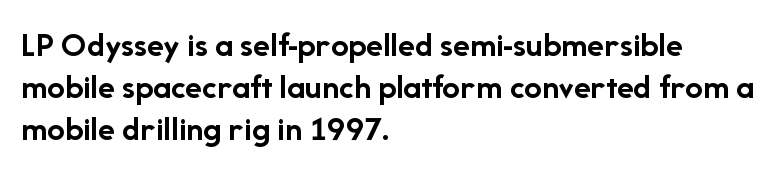
{"serif": "no", "italic": "no", "bold": "yes", "weight": "semibold", "width": "normal", "stroke_contrast": "low", "x_height": "medium", "monospaced": "no", "underline": "no", "align": "left", "line_spacing_ratio": 1.2, "letter_spacing": "normal", "letter_spacing_em": 0.0, "glyph_px": 35}
